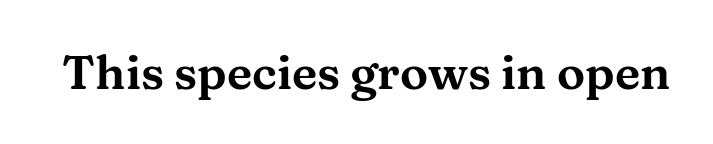
The image shows 47 px wide serif type, upright; set normal letter spacing, not underlined; medium stroke contrast and a medium x-height.
